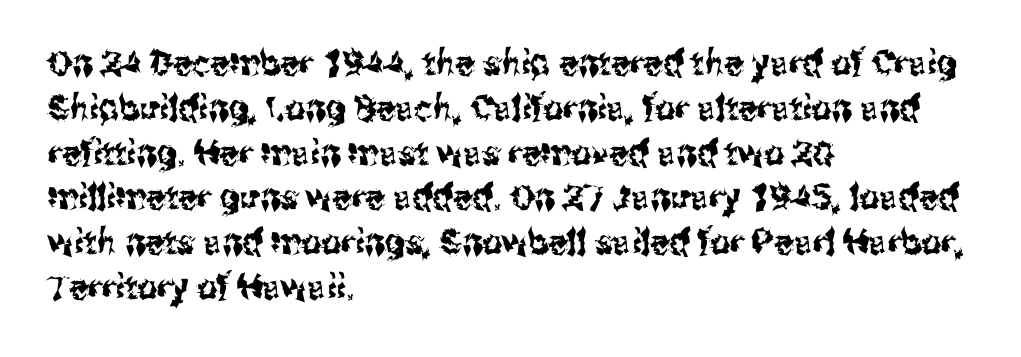
The typesetter chose a ragged-right arrangement here. You could call the tracking neutral — neither tight nor loose. Notice how descenders clear the ascenders below comfortably — that's standard leading. The glyphs in this specimen are sans serif. The strip under each line holds only bare page. The font's upright variant was chosen for this text.
